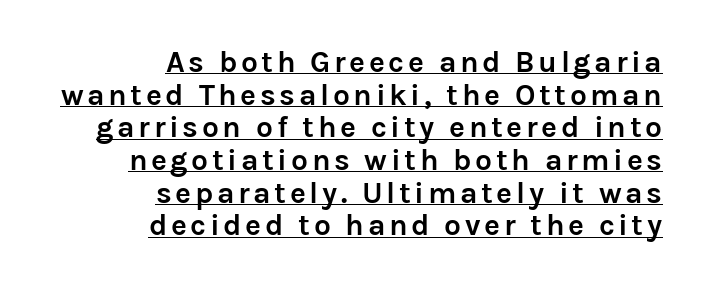
Note the varied advance widths — an 'i' is clearly narrower than an 'm'. Do the letters lean? They stand straight. The sample has been set heavy, in full bold. Type style note: lacks serifs. Beneath each row of characters lies a ruled line. The paragraph has a hard right edge and a soft left edge.
